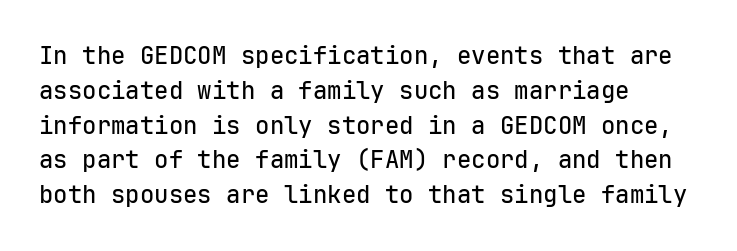
Q: Is the text italic (slanted)? A: No, it is upright.
Q: Is the text underlined? A: No.
Q: How is the paragraph aligned? A: Left-aligned.
Q: Is the spacing between letters normal or unusually wide? A: Normal.
Q: Is the spacing between lines tight, normal or loose? A: Normal.
